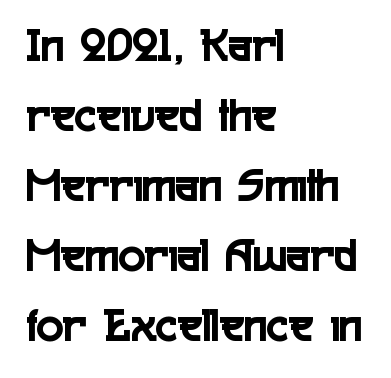
{"serif": "no", "italic": "no", "width": "condensed", "x_height": "medium", "monospaced": "no", "underline": "no", "align": "left", "line_spacing": "normal", "line_spacing_ratio": 1.4, "letter_spacing": "normal", "letter_spacing_em": 0.0, "glyph_px": 50}
